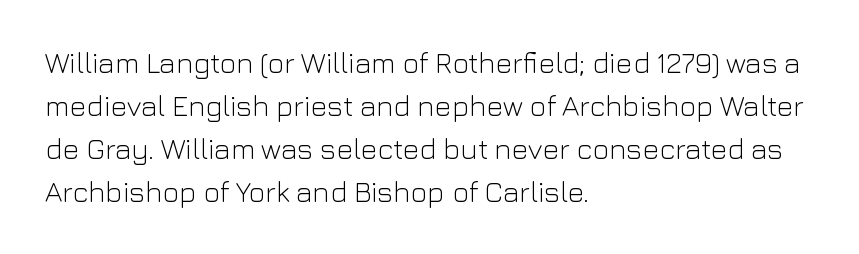
{"serif": "no", "italic": "no", "bold": "no", "weight": "light", "width": "normal", "stroke_contrast": "low", "x_height": "medium", "monospaced": "no", "underline": "no", "align": "left", "line_spacing": "normal", "line_spacing_ratio": 1.48, "letter_spacing": "normal", "letter_spacing_em": 0.0, "glyph_px": 29}
